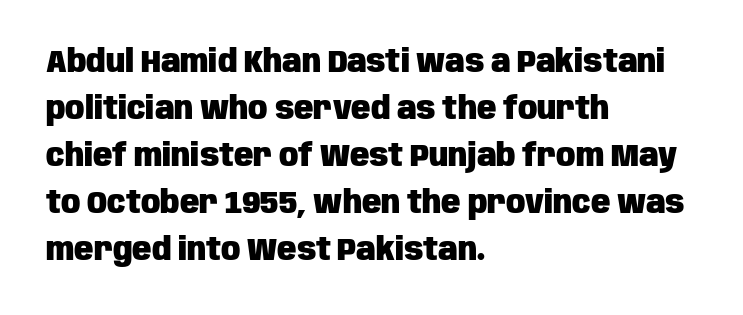
Caption: multi-line text, flush left, ragged right. Tracking value appears to be zero — textbook default spacing. These words are printed bold, with thick strokes throughout. Whoever set this chose a conventional vertical rhythm.
